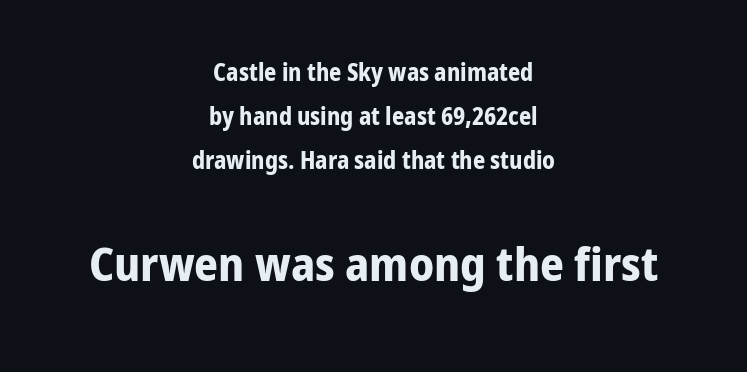
Is this a fixed-width face? No — the glyphs have proportional, varying widths. Scale increases going downward across the two blocks. Letters rest on an invisible, unmarked baseline. Stroke thickness is high; the sample reads as a true bold.
